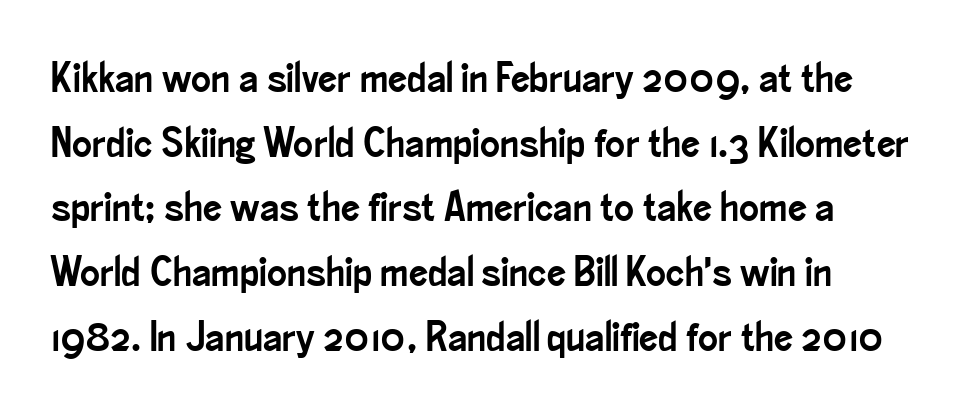
Q: Is the text italic (slanted)? A: No, it is upright.
Q: Is the typeface a serif or a sans-serif typeface? A: Sans-serif.
Q: Is the text underlined? A: No.
Q: How is the paragraph aligned? A: Left-aligned.
Q: Is the spacing between letters normal or unusually wide? A: Normal.
Q: Is the spacing between lines tight, normal or loose? A: Normal.
Q: Width (condensed, normal, or wide)? A: Condensed.
Q: Stroke contrast? A: Low.
Q: x-height? A: Small.
Q: Monospaced? A: No.
